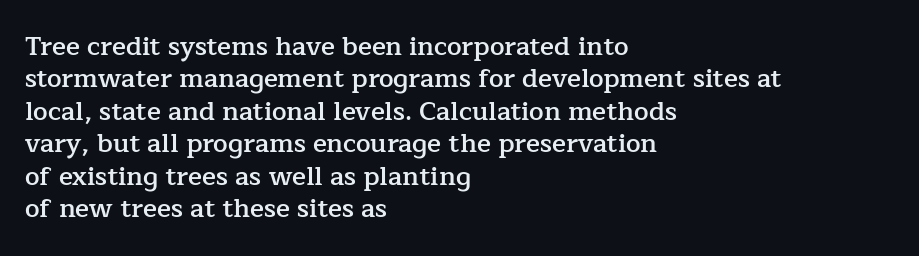
Words appear dense and cohesive because spacing is normal. On the weight axis this lands at semibold, roughly 600. The lines sit at an ordinary, default distance from one another. Any mark beneath the type? The region is blank. You can tell it's not italic because the verticals are truly vertical. The setting favours the left margin, as ordinary paragraphs usually do.
